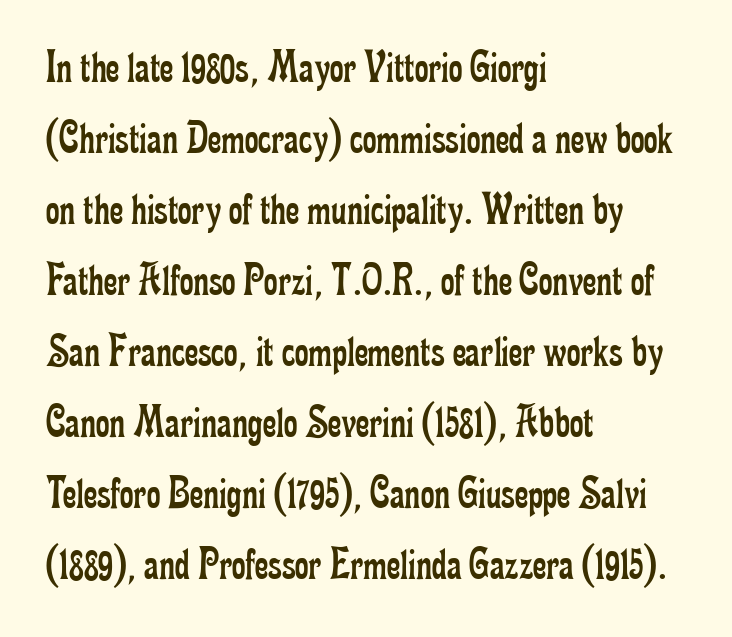
The image shows 47 px regular-weight, condensed serif type, upright; set left-aligned, normal line spacing (1.51x), normal letter spacing, not underlined; low stroke contrast and a small x-height.
